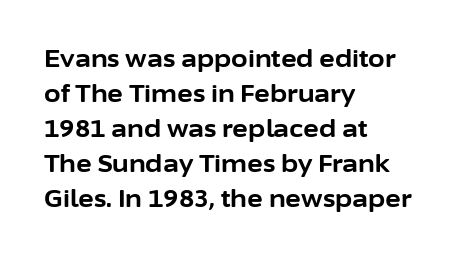
The image shows 24 px bold type, upright; set left-aligned, normal line spacing (1.46x), normal letter spacing, not underlined.
